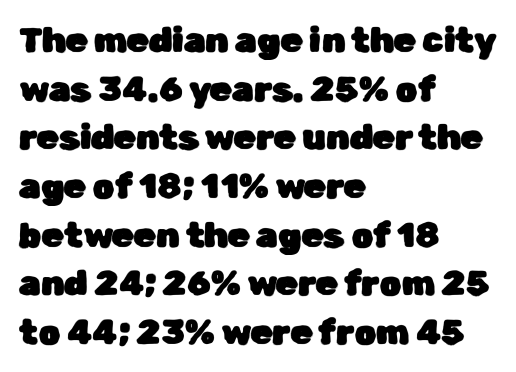
What's the leading like? Ordinary, nothing unusual. Clear beneath every line of the passage. Font category for this specimen: sans-serif. The paragraph shown leans on its left margin. Each letter keeps its own natural width here, so spacing adapts to shape. This rendering leaves character spacing at its baseline value.
